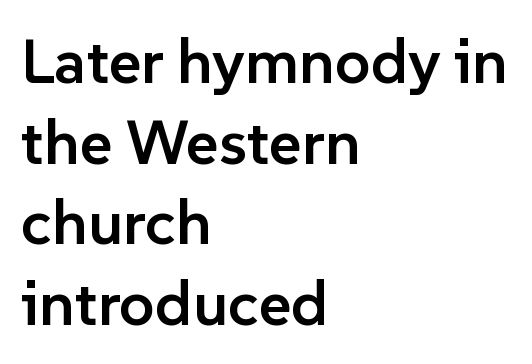
The image shows 63 px semibold sans-serif type, upright; set left-aligned, normal line spacing (1.28x), normal letter spacing, not underlined; low stroke contrast and a medium x-height.
